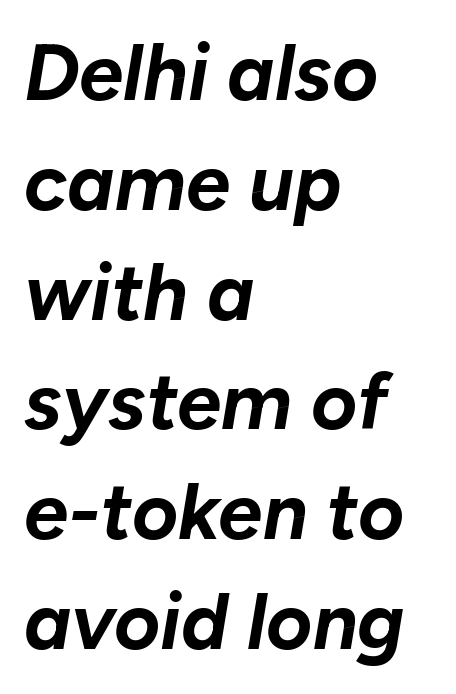
The image shows 79 px bold type, italic (leaning right); set left-aligned, normal line spacing (1.39x), normal letter spacing, not underlined; low stroke contrast and a medium x-height.
